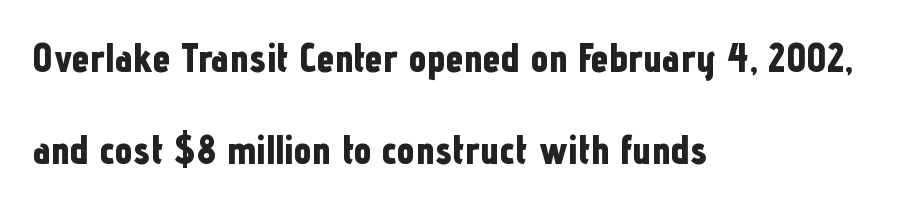
Q: Is the text bold? A: Yes.
Q: Is the text italic (slanted)? A: No, it is upright.
Q: Is the typeface a serif or a sans-serif typeface? A: Sans-serif.
Q: Is the text underlined? A: No.
Q: How is the paragraph aligned? A: Left-aligned.
Q: Is the spacing between letters normal or unusually wide? A: Normal.
Q: Is the spacing between lines tight, normal or loose? A: Loose.
Q: Width (condensed, normal, or wide)? A: Condensed.
Q: Stroke contrast? A: Low.
Q: x-height? A: Medium.
Q: Monospaced? A: No.
